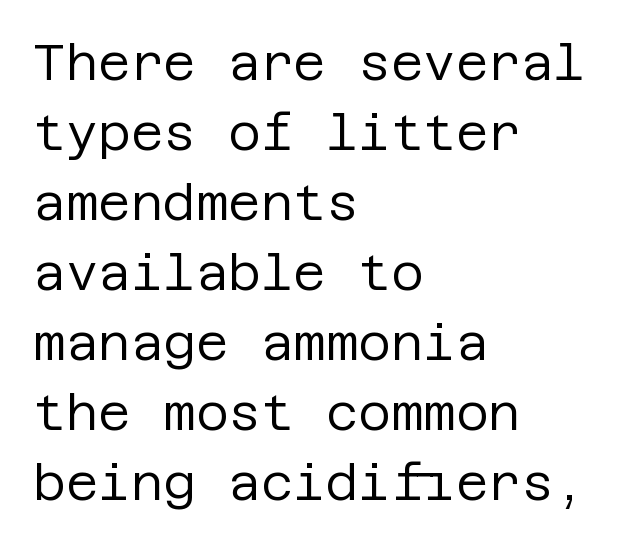
Type without underlining. Stem width sits at or under what a default text font uses. Rendered with straight, roman letterforms. Horizontal bands of white between lines are of average thickness.
